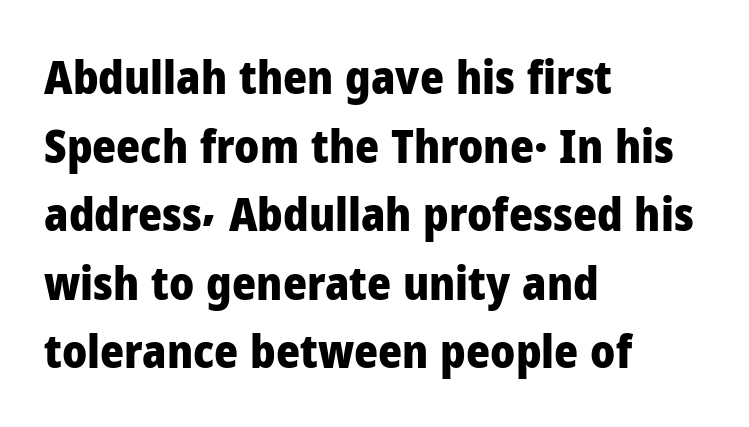
Q: Is the text bold? A: Yes.
Q: Is the text italic (slanted)? A: No, it is upright.
Q: Is the typeface a serif or a sans-serif typeface? A: Sans-serif.
Q: Is the text underlined? A: No.
Q: How is the paragraph aligned? A: Left-aligned.
Q: Is the spacing between letters normal or unusually wide? A: Normal.
Q: Is the spacing between lines tight, normal or loose? A: Normal.
Q: Width (condensed, normal, or wide)? A: Normal.
Q: Stroke contrast? A: Low.
Q: x-height? A: Medium.
Q: Monospaced? A: No.
